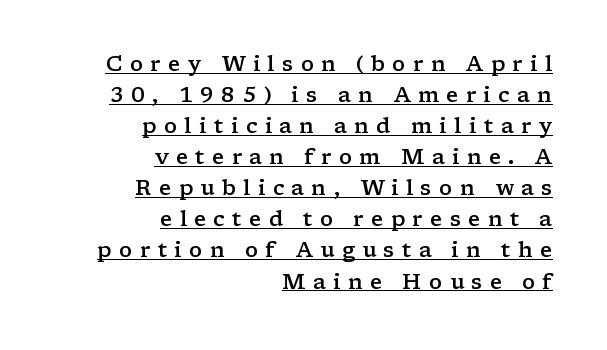
The rendered words wear a rule along their underside. Teacher's note: observe the even right margin — that is flush-right alignment. The lines sit at an ordinary, default distance from one another. What stands out about the letter spacing? Its width — letters are far apart. These lines carry some extra weight — a demibold, not a full bold. If you drew a line through each stem, it would be perfectly vertical.
